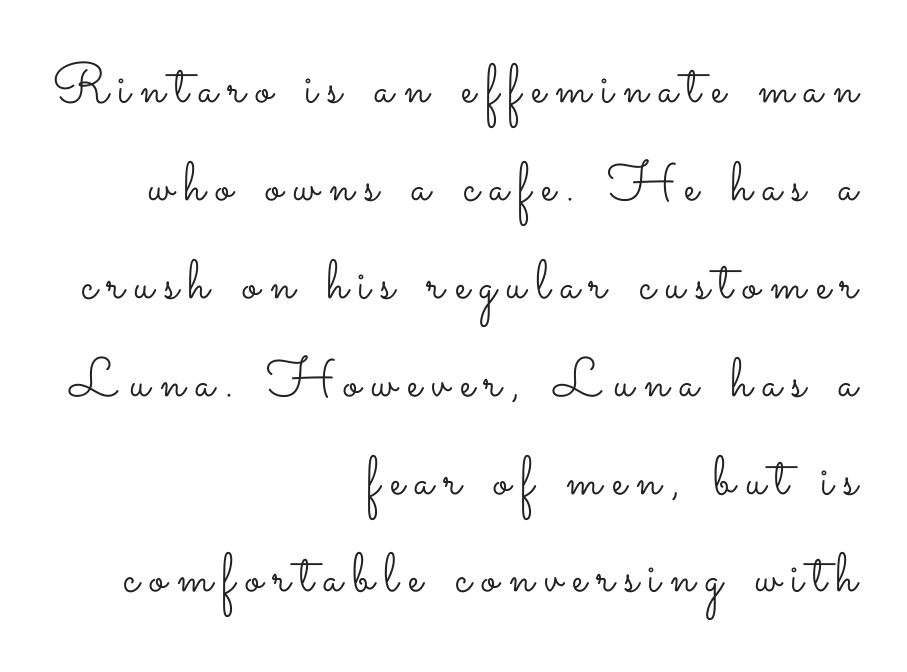
{"bold": "no", "weight": "light", "width": "wide", "stroke_contrast": "low", "x_height": "small", "monospaced": "no", "underline": "no", "align": "right", "line_spacing_ratio": 1.78, "glyph_px": 55}
